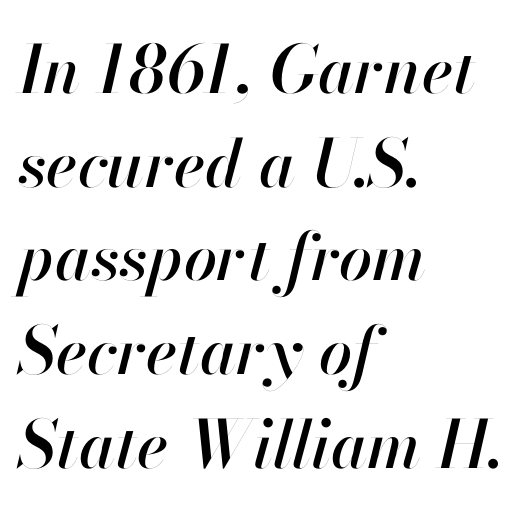
The image shows 66 px text type, italic (leaning right); set left-aligned, normal line spacing (1.42x), normal letter spacing, not underlined; high stroke contrast and a small x-height.
